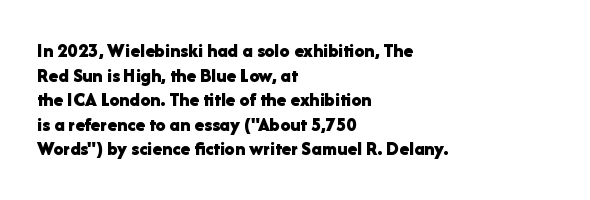
The image shows 20 px bold type, upright; set left-aligned, line spacing 1.23x, normal letter spacing, not underlined.
